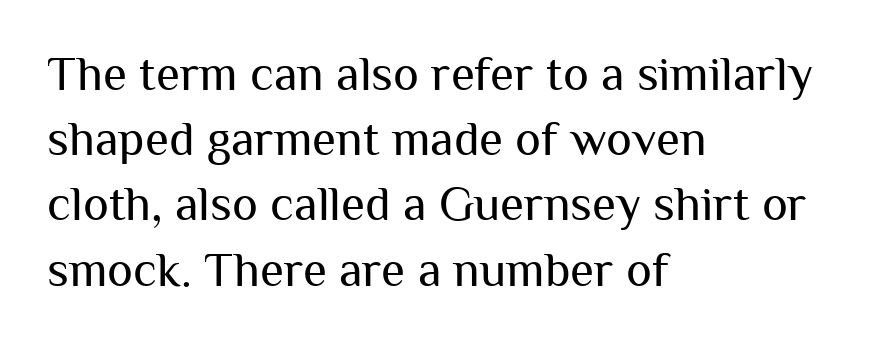
The image shows 49 px regular-weight sans-serif type, upright; set left-aligned, normal line spacing (1.33x), normal letter spacing, not underlined; medium stroke contrast and a medium x-height.
